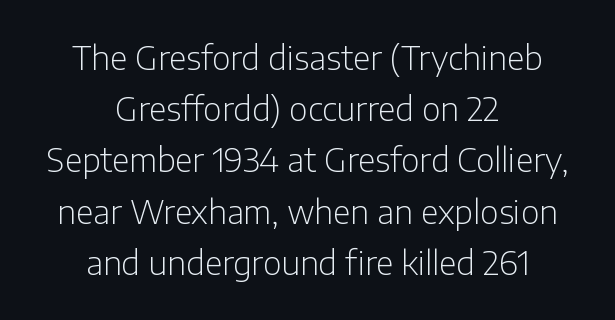
The image shows 32 px light sans-serif type, upright; set centered, normal line spacing (1.6x), normal letter spacing, not underlined; low stroke contrast and a medium x-height.
